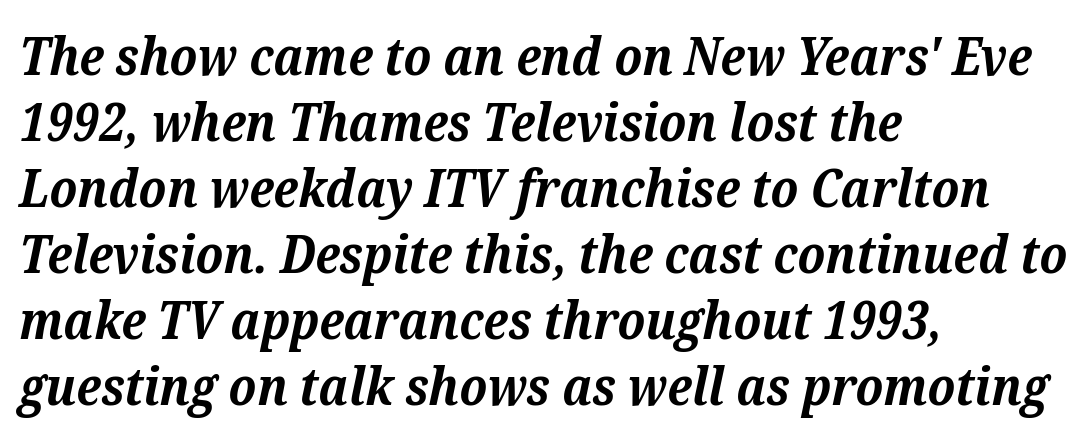
The specimen reads as italic at a glance. The rendering uses a moderate line-height, typical for paragraphs. The foot of each line stays bare and open. The passage shown is typed in a proportional face where columns would drift.
